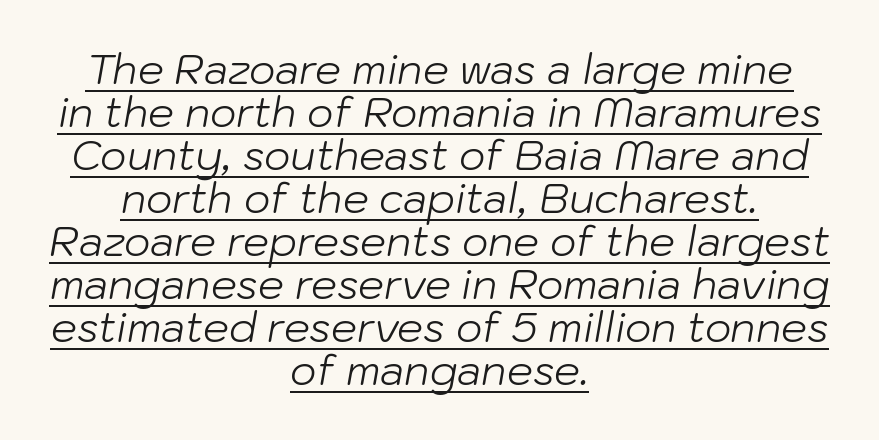
The image shows 41 px light type, italic (leaning right); set centered, tight line spacing (1.05x), normal letter spacing, underlined; low stroke contrast and a medium x-height.
